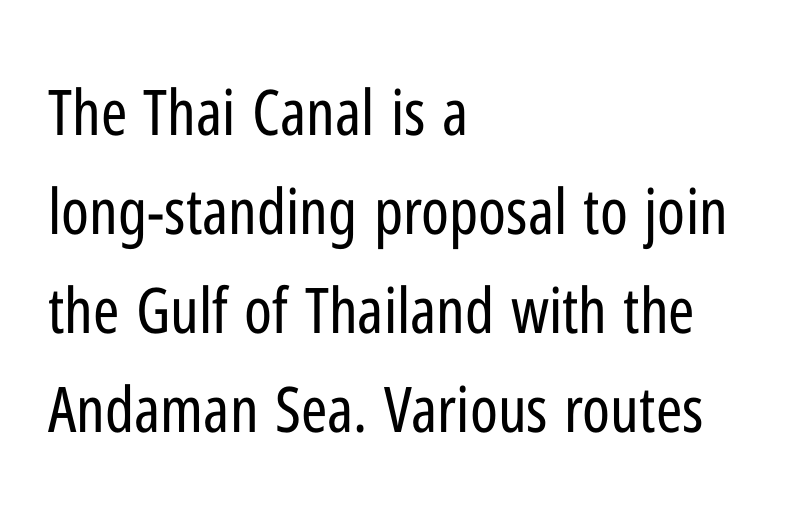
A sans-serif font was chosen for this passage. A typesetter would mark this as roman, not italic. Descenders are the only things crossing below the line. Observe the ordinary spacing: letters are neighbours, not strangers. Think of a printed novel: that variable character pitch is what you see here.
